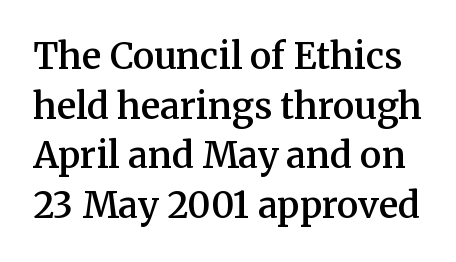
The image shows 36 px semibold serif type, upright; set normal line spacing (1.38x), normal letter spacing, not underlined; medium stroke contrast and a medium x-height.
